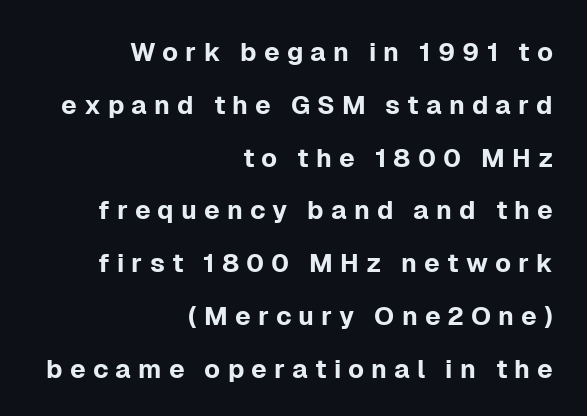
Q: Is the text italic (slanted)? A: No, it is upright.
Q: Is the text underlined? A: No.
Q: How is the paragraph aligned? A: Right-aligned.
Q: Is the spacing between letters normal or unusually wide? A: Unusually wide.
Q: Is the spacing between lines tight, normal or loose? A: Loose.
